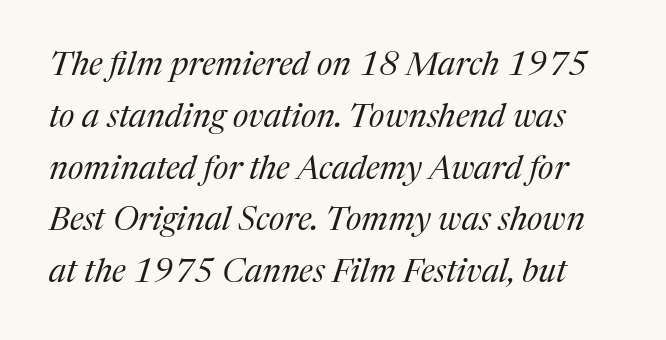
{"serif": "yes", "italic": "yes", "lean": "right", "slant_degrees": 17, "bold": "no", "weight": "regular", "width": "normal", "stroke_contrast": "medium", "x_height": "medium", "monospaced": "no", "underline": "no", "line_spacing": "normal", "line_spacing_ratio": 1.57, "letter_spacing": "normal", "letter_spacing_em": 0.0, "glyph_px": 33}
